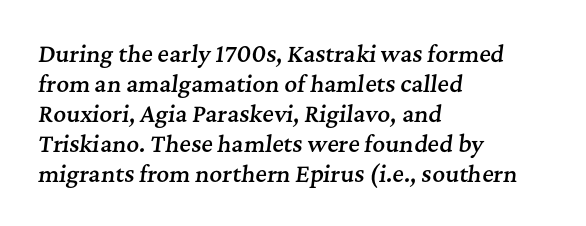
Q: Is the text bold? A: Semi-bold.
Q: Is the text italic (slanted)? A: Yes, it leans right by about 7 degrees.
Q: Is the text underlined? A: No.
Q: How is the paragraph aligned? A: Left-aligned.
Q: Is the spacing between letters normal or unusually wide? A: Normal.
Q: Is the spacing between lines tight, normal or loose? A: Normal.
